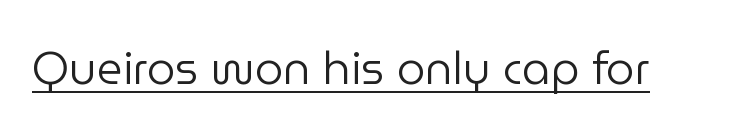
The image shows 45 px regular-weight sans-serif type, upright; set normal letter spacing, underlined; low stroke contrast and a medium x-height.
